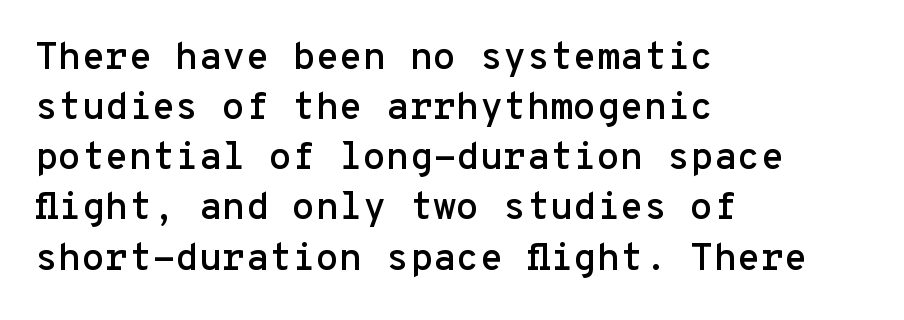
Q: Is the text italic (slanted)? A: No, it is upright.
Q: Is the typeface a serif or a sans-serif typeface? A: Sans-serif.
Q: Is the text underlined? A: No.
Q: How is the paragraph aligned? A: Left-aligned.
Q: Is the spacing between letters normal or unusually wide? A: Normal.
Q: Is the spacing between lines tight, normal or loose? A: Normal.
Q: Width (condensed, normal, or wide)? A: Normal.
Q: Stroke contrast? A: Low.
Q: x-height? A: Medium.
Q: Monospaced? A: Yes.
